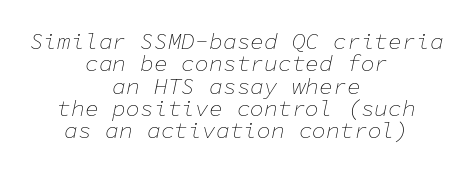
Q: Is the text bold? A: No.
Q: Is the text italic (slanted)? A: Yes, it leans right by about 11 degrees.
Q: Is the text underlined? A: No.
Q: How is the paragraph aligned? A: Centered.
Q: Is the spacing between letters normal or unusually wide? A: Normal.
Q: Is the spacing between lines tight, normal or loose? A: Tight.
